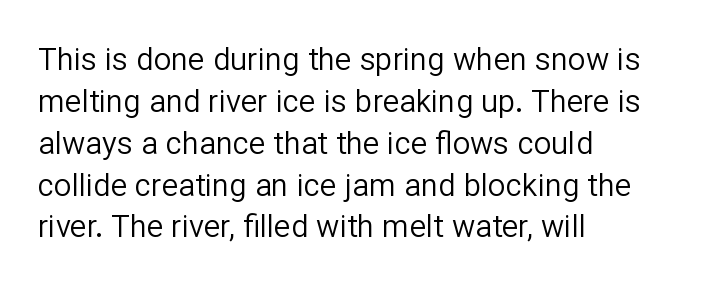
The horizontal fit of the characters is conventional and even. Nobody drew a line under any word here. Honestly, the row spacing looks completely unremarkable. A light-to-regular cut is what we see here. One-word summary of the alignment: left.
